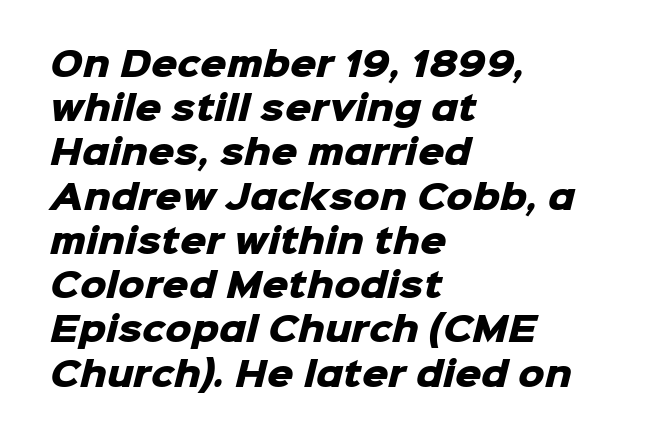
Q: Is the text bold? A: Yes.
Q: Is the typeface a serif or a sans-serif typeface? A: Sans-serif.
Q: Is the text underlined? A: No.
Q: How is the paragraph aligned? A: Left-aligned.
Q: Is the spacing between letters normal or unusually wide? A: Normal.
Q: Is the spacing between lines tight, normal or loose? A: Normal.
Q: Width (condensed, normal, or wide)? A: Normal.
Q: Stroke contrast? A: Low.
Q: x-height? A: Medium.
Q: Monospaced? A: No.
